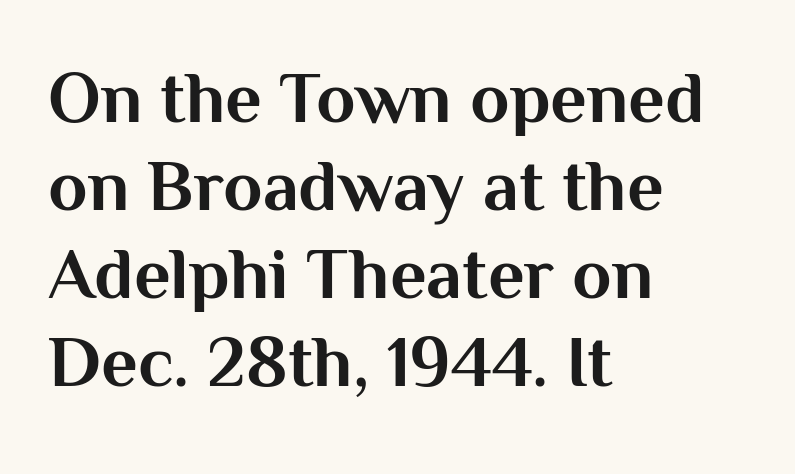
This sample has the flowing, uneven cadence of proportional lettering. This is the regular roman posture of the typeface. A classic flush-left, rag-right setting is used for this passage. The passage shown is typeset with a sans-serif family. Words float on clear page, feet unadorned. Pretty heavy lettering here — definitely bold.
